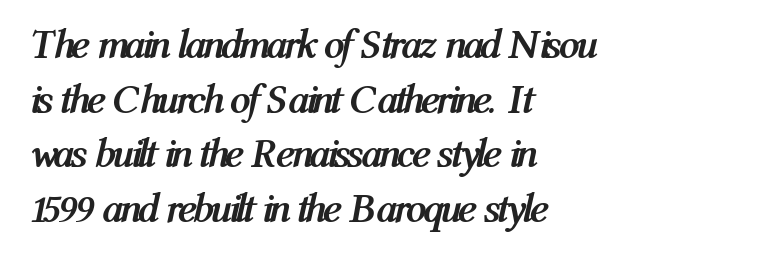
Q: Is the text bold? A: Yes.
Q: Is the text italic (slanted)? A: Yes, it leans right by about 12 degrees.
Q: Is the text underlined? A: No.
Q: How is the paragraph aligned? A: Left-aligned.
Q: Is the spacing between letters normal or unusually wide? A: Normal.
Q: Is the spacing between lines tight, normal or loose? A: Normal.
Q: Width (condensed, normal, or wide)? A: Condensed.
Q: Stroke contrast? A: Medium.
Q: x-height? A: Medium.
Q: Monospaced? A: No.
